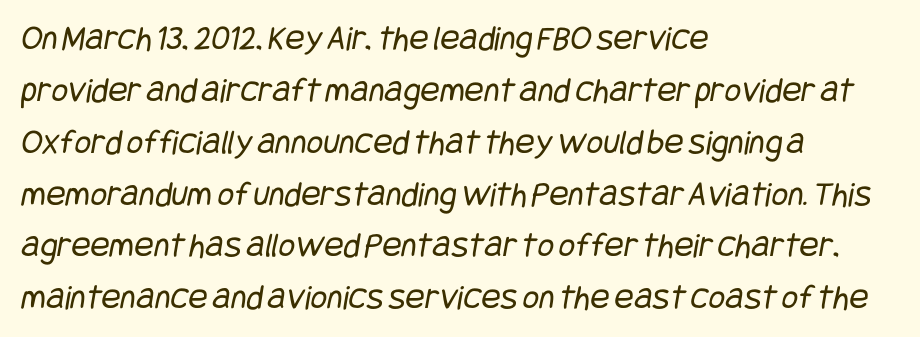
The image shows 36 px regular-weight, condensed sans-serif type; set left-aligned, normal line spacing (1.44x), normal letter spacing, not underlined; low stroke contrast and a large x-height.
